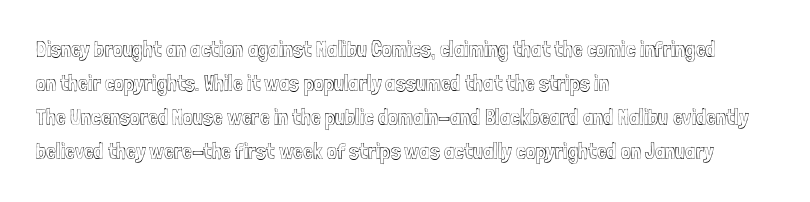
{"italic": "no", "underline": "no", "align": "left", "line_spacing": "normal", "line_spacing_ratio": 1.55, "letter_spacing": "normal", "letter_spacing_em": 0.0, "glyph_px": 22}
